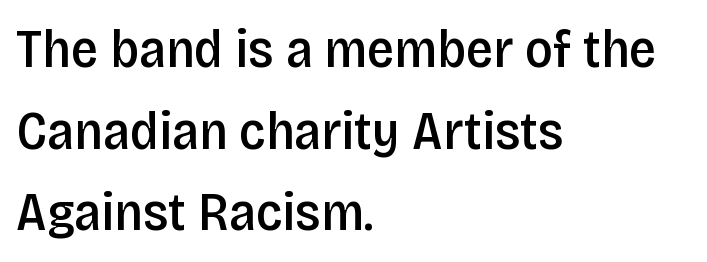
A typesetter would mark this as roman, not italic. Reading down the block, your eye returns to a fixed left position each line. Students, note that the glyphs here touch the page at normal intervals. The passage shown is typeset with a sans-serif family.
